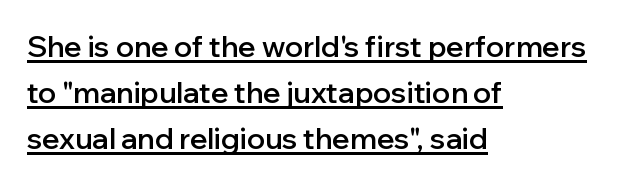
The image shows 29 px semibold sans-serif type, upright; set left-aligned, normal line spacing (1.59x), normal letter spacing, underlined; low stroke contrast and a medium x-height.
